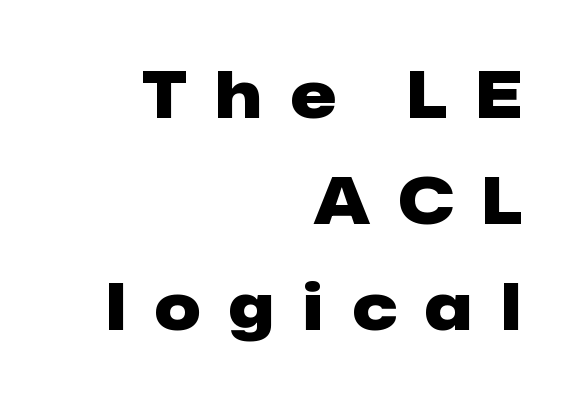
The image shows 64 px heavy sans-serif type, upright; set right-aligned, normal line spacing (1.66x), unusually wide letter spacing (+0.46 em), not underlined; low stroke contrast and a medium x-height.
